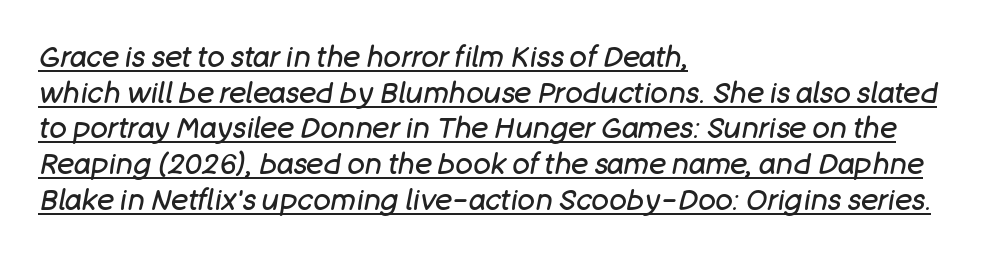
Q: Is the text bold? A: No.
Q: Is the text italic (slanted)? A: Yes, it leans right by about 11 degrees.
Q: Is the text underlined? A: Yes.
Q: How is the paragraph aligned? A: Left-aligned.
Q: Is the spacing between letters normal or unusually wide? A: Normal.
Q: Width (condensed, normal, or wide)? A: Normal.
Q: Stroke contrast? A: Low.
Q: x-height? A: Large.
Q: Monospaced? A: No.
